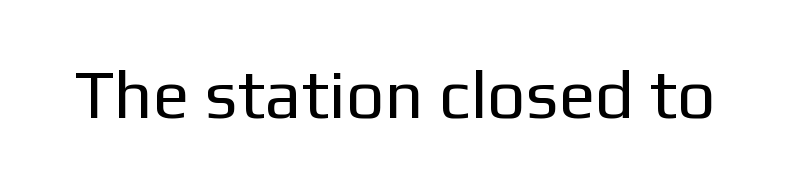
Q: Is the text bold? A: No.
Q: Is the text italic (slanted)? A: No, it is upright.
Q: Is the typeface a serif or a sans-serif typeface? A: Sans-serif.
Q: Is the text underlined? A: No.
Q: Is the spacing between letters normal or unusually wide? A: Normal.
Q: Width (condensed, normal, or wide)? A: Normal.
Q: Stroke contrast? A: Low.
Q: x-height? A: Medium.
Q: Monospaced? A: No.
